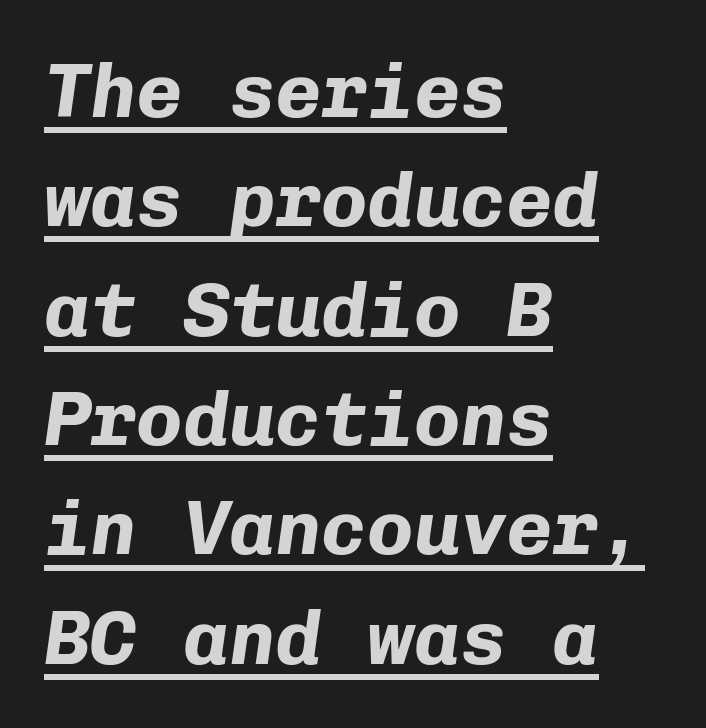
Q: Is the text bold? A: Yes.
Q: Is the text italic (slanted)? A: Yes, it leans right by about 8 degrees.
Q: Is the text underlined? A: Yes.
Q: How is the paragraph aligned? A: Left-aligned.
Q: Is the spacing between letters normal or unusually wide? A: Normal.
Q: Is the spacing between lines tight, normal or loose? A: Normal.
Q: Width (condensed, normal, or wide)? A: Normal.
Q: Stroke contrast? A: Low.
Q: x-height? A: Medium.
Q: Monospaced? A: Yes.
